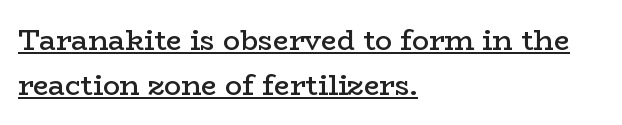
The image shows 28 px semibold, wide serif type, upright; set left-aligned, normal line spacing (1.6x), normal letter spacing, underlined; low stroke contrast and a medium x-height.
